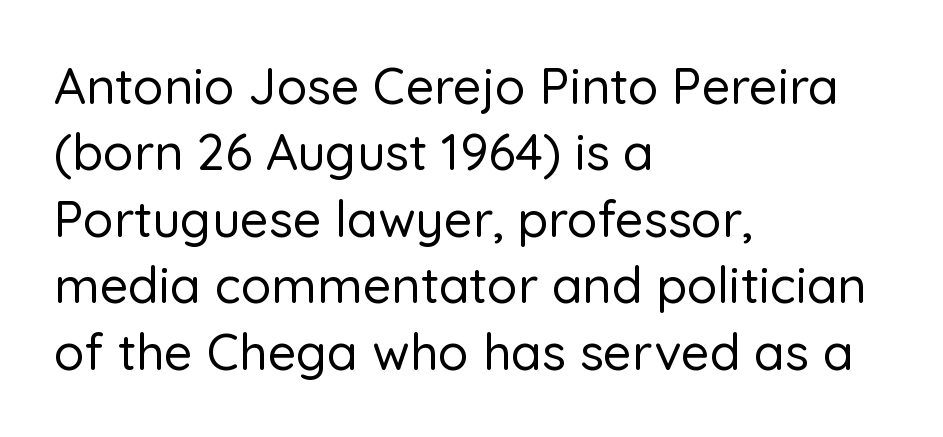
The image shows 50 px sans-serif type, upright; set left-aligned, normal line spacing (1.33x), normal letter spacing, not underlined; low stroke contrast and a medium x-height.
